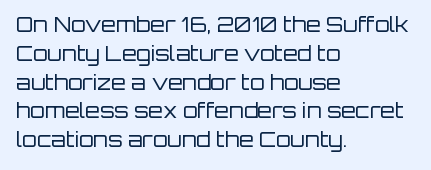
Each new line begins a customary step beneath the previous one. Stems here are at most as thick as an everyday book face. Words appear dense and cohesive because spacing is normal. Descenders hang freely into open space. The axis of the letterforms is exactly vertical.
